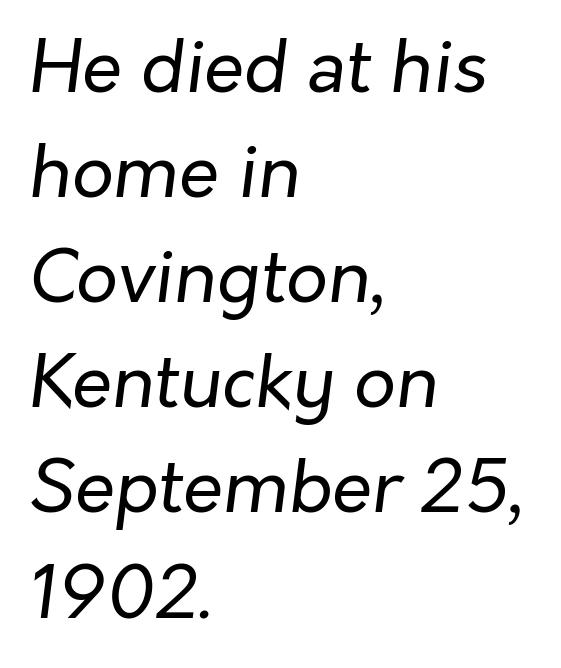
Q: Is the text bold? A: No.
Q: Is the text italic (slanted)? A: Yes, it leans right by about 7 degrees.
Q: Is the text underlined? A: No.
Q: How is the paragraph aligned? A: Left-aligned.
Q: Is the spacing between letters normal or unusually wide? A: Normal.
Q: Is the spacing between lines tight, normal or loose? A: Normal.
Q: Width (condensed, normal, or wide)? A: Normal.
Q: Stroke contrast? A: Low.
Q: x-height? A: Medium.
Q: Monospaced? A: No.
